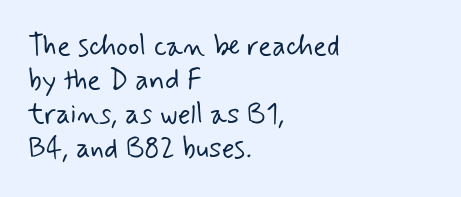
The image shows 28 px light sans-serif type; set left-aligned, line spacing 1.22x, normal letter spacing, not underlined; low stroke contrast and a small x-height.
